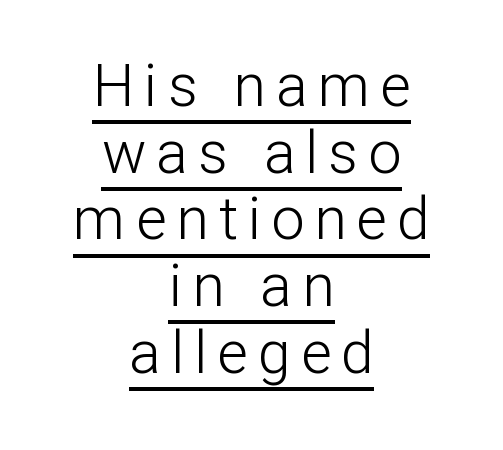
No heavy texture on the line: the type isn't bold. A typographer would call this underscored text. In terms of leading, this rendering errs on the cramped side. Serifs: no, the terminals of the letterforms are clean. Centered paragraph, ragged on both sides.
